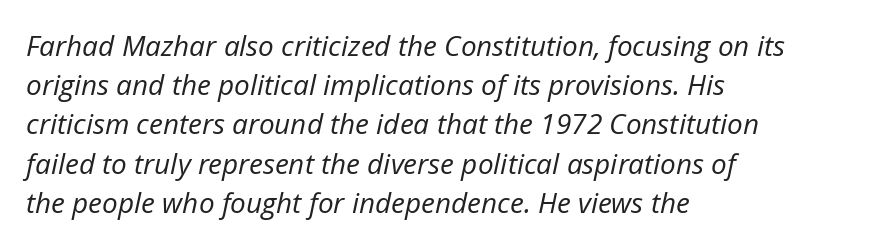
Q: Is the text bold? A: No.
Q: Is the text italic (slanted)? A: Yes, it leans right by about 12 degrees.
Q: Is the text underlined? A: No.
Q: How is the paragraph aligned? A: Left-aligned.
Q: Is the spacing between letters normal or unusually wide? A: Normal.
Q: Is the spacing between lines tight, normal or loose? A: Normal.
Q: Width (condensed, normal, or wide)? A: Normal.
Q: Stroke contrast? A: Low.
Q: x-height? A: Medium.
Q: Monospaced? A: No.
